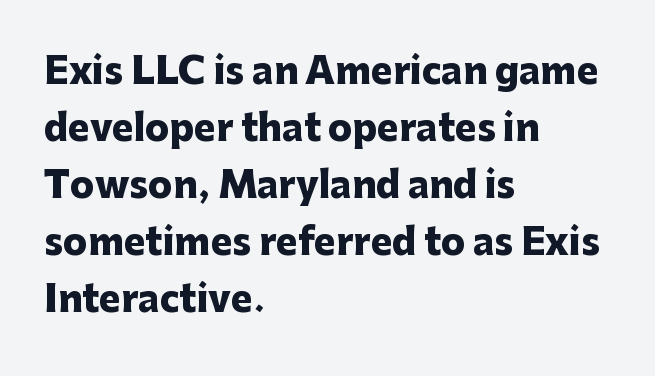
{"serif": "no", "italic": "no", "bold": "yes", "weight": "heavy", "width": "normal", "stroke_contrast": "low", "x_height": "medium", "monospaced": "no", "underline": "no", "align": "left", "line_spacing": "normal", "line_spacing_ratio": 1.58, "letter_spacing": "normal", "letter_spacing_em": 0.0, "glyph_px": 36}
